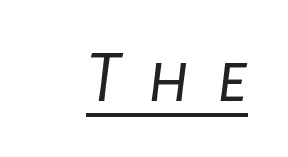
Q: Is the text bold? A: No.
Q: Is the text italic (slanted)? A: Yes, it leans right by about 7 degrees.
Q: Is the text underlined? A: Yes.
Q: Is the spacing between letters normal or unusually wide? A: Unusually wide.
Q: Width (condensed, normal, or wide)? A: Normal.
Q: Stroke contrast? A: Low.
Q: x-height? A: Medium.
Q: Monospaced? A: No.
